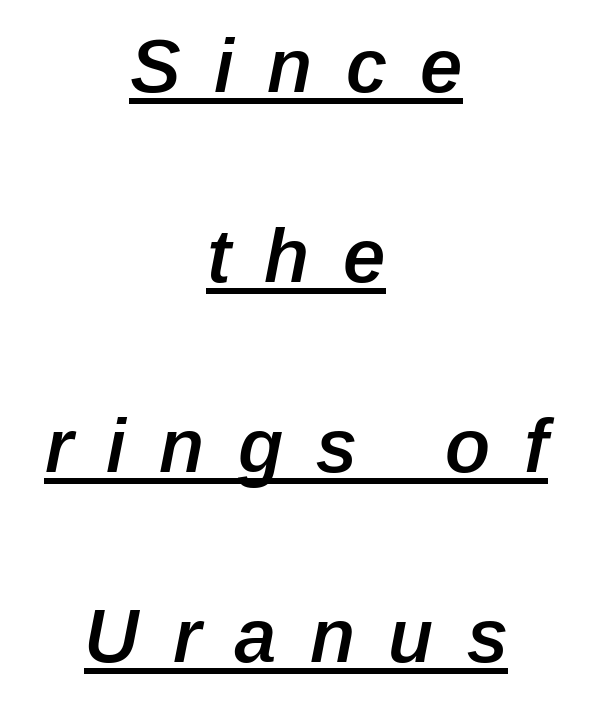
Q: Is the text bold? A: Semi-bold.
Q: Is the text italic (slanted)? A: Yes, it leans right by about 12 degrees.
Q: Is the text underlined? A: Yes.
Q: How is the paragraph aligned? A: Centered.
Q: Is the spacing between letters normal or unusually wide? A: Unusually wide.
Q: Is the spacing between lines tight, normal or loose? A: Loose.
Q: Width (condensed, normal, or wide)? A: Normal.
Q: Stroke contrast? A: Low.
Q: x-height? A: Medium.
Q: Monospaced? A: No.
